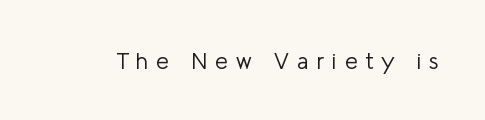
Q: Is the text bold? A: No.
Q: Is the text italic (slanted)? A: No, it is upright.
Q: Is the text underlined? A: No.
Q: Is the spacing between letters normal or unusually wide? A: Unusually wide.
